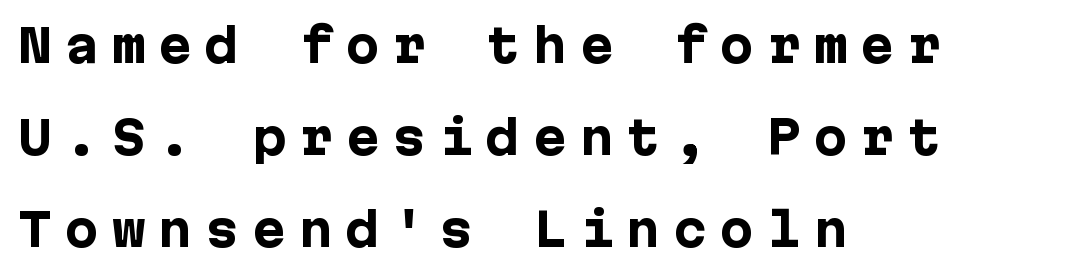
Q: Is the text bold? A: Yes.
Q: Is the text italic (slanted)? A: No, it is upright.
Q: Is the typeface a serif or a sans-serif typeface? A: Sans-serif.
Q: Is the text underlined? A: No.
Q: How is the paragraph aligned? A: Left-aligned.
Q: Is the spacing between letters normal or unusually wide? A: Unusually wide.
Q: Is the spacing between lines tight, normal or loose? A: Loose.
Q: Width (condensed, normal, or wide)? A: Normal.
Q: Stroke contrast? A: Low.
Q: x-height? A: Medium.
